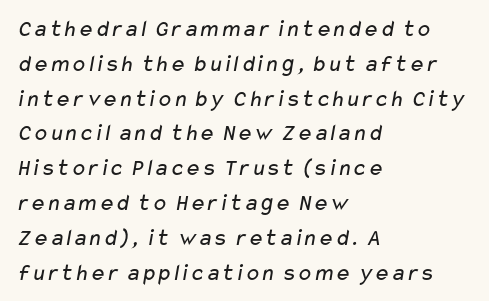
{"bold": "no", "underline": "no", "align": "left", "line_spacing": "normal", "line_spacing_ratio": 1.45, "letter_spacing": "normal", "letter_spacing_em": 0.0, "glyph_px": 24}
